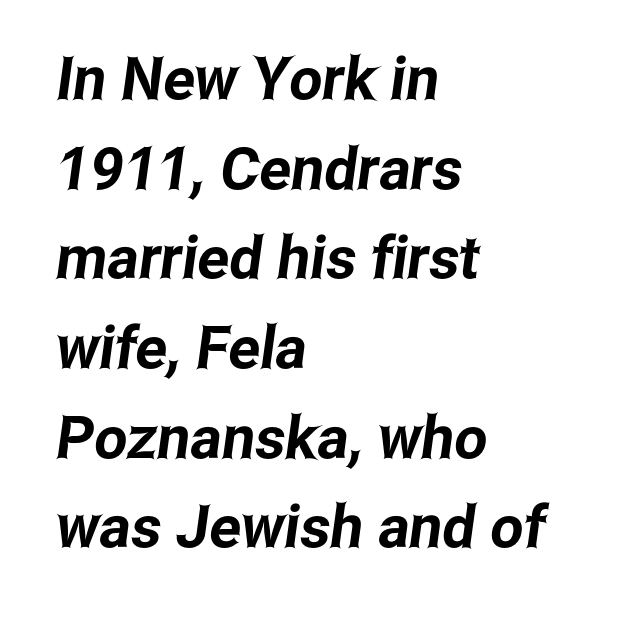
The image shows 59 px condensed sans-serif type; set left-aligned, normal line spacing (1.52x), normal letter spacing, not underlined; low stroke contrast and a medium x-height.
